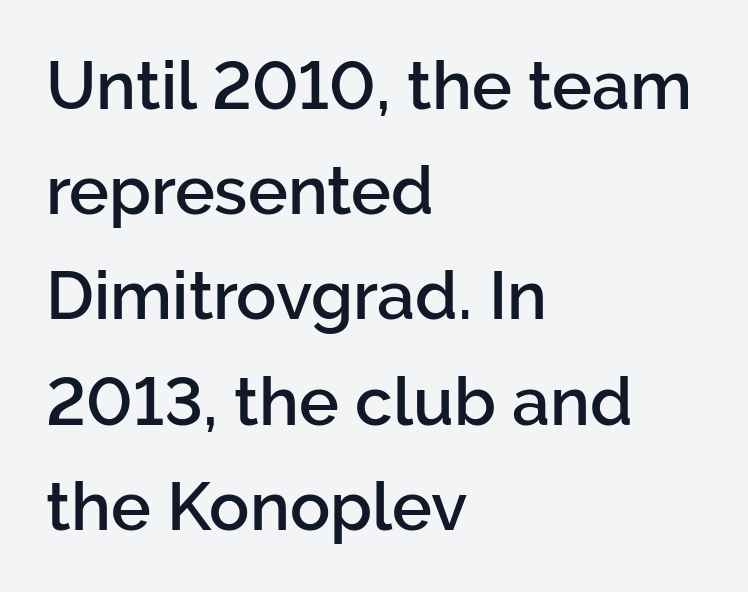
Q: Is the text bold? A: Semi-bold.
Q: Is the text italic (slanted)? A: No, it is upright.
Q: Is the typeface a serif or a sans-serif typeface? A: Sans-serif.
Q: Is the text underlined? A: No.
Q: How is the paragraph aligned? A: Left-aligned.
Q: Is the spacing between letters normal or unusually wide? A: Normal.
Q: Is the spacing between lines tight, normal or loose? A: Normal.
Q: Width (condensed, normal, or wide)? A: Normal.
Q: Stroke contrast? A: Low.
Q: x-height? A: Medium.
Q: Monospaced? A: No.
